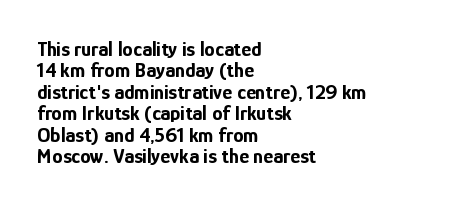
A dark, heavy texture on the line: the type is bold. Teacher's note: observe the even left margin — that is flush-left alignment. The gap between lines stays unmarked. These lines huddle together more closely than default settings would place them. The rendering keeps characters at their native spacing.
